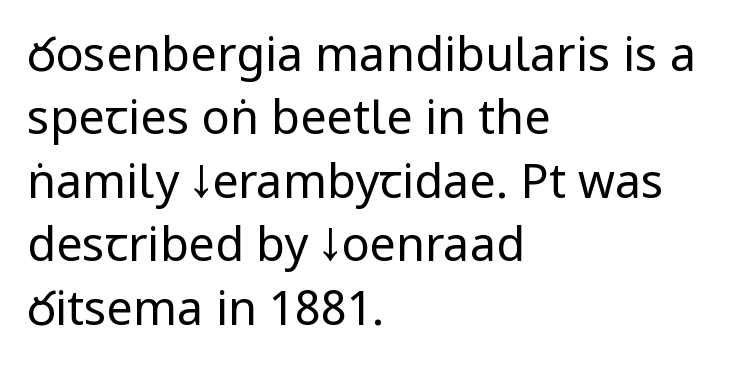
{"serif": "no", "italic": "no", "bold": "no", "weight": "regular", "width": "condensed", "stroke_contrast": "low", "x_height": "large", "monospaced": "no", "underline": "no", "align": "left", "line_spacing": "normal", "line_spacing_ratio": 1.35, "letter_spacing": "normal", "letter_spacing_em": 0.0, "glyph_px": 47}
